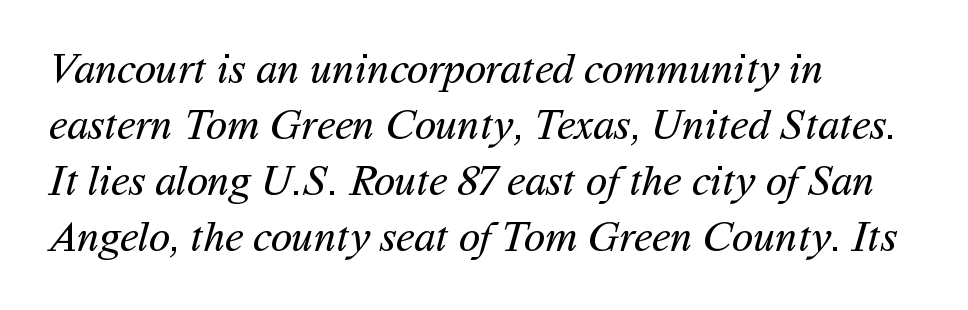
The image shows 43 px regular-weight sans-serif type; set left-aligned, normal line spacing (1.3x), normal letter spacing, not underlined; medium stroke contrast and a medium x-height.
